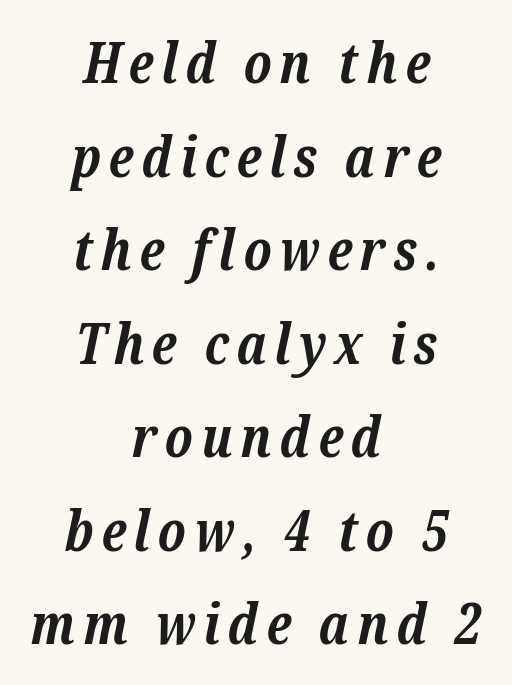
{"serif": "yes", "italic": "yes", "lean": "right", "slant_degrees": 12, "bold": "yes", "weight": "bold", "width": "normal", "stroke_contrast": "low", "x_height": "medium", "monospaced": "no", "underline": "no", "align": "center", "line_spacing": "normal", "line_spacing_ratio": 1.67, "glyph_px": 56}
